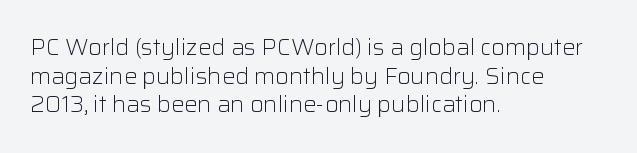
Check the space under the baseline: it is left empty. Characters follow at the spacing the type designer built in. These glyphs show unthickened strokes, regular width or finer. This is the regular roman posture of the typeface. A typesetter would call this leading conventional body-copy spacing. The compositor pushed each line to the left boundary.
